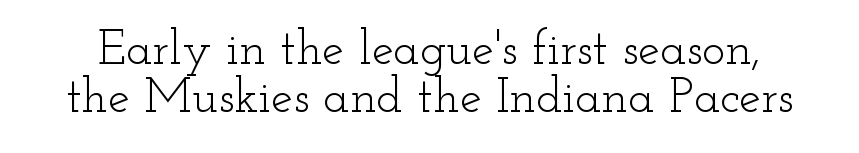
{"serif": "yes", "italic": "no", "bold": "no", "weight": "light", "width": "wide", "stroke_contrast": "low", "x_height": "small", "monospaced": "no", "underline": "no", "line_spacing": "tight", "line_spacing_ratio": 0.98, "letter_spacing": "normal", "letter_spacing_em": 0.0, "glyph_px": 49}
